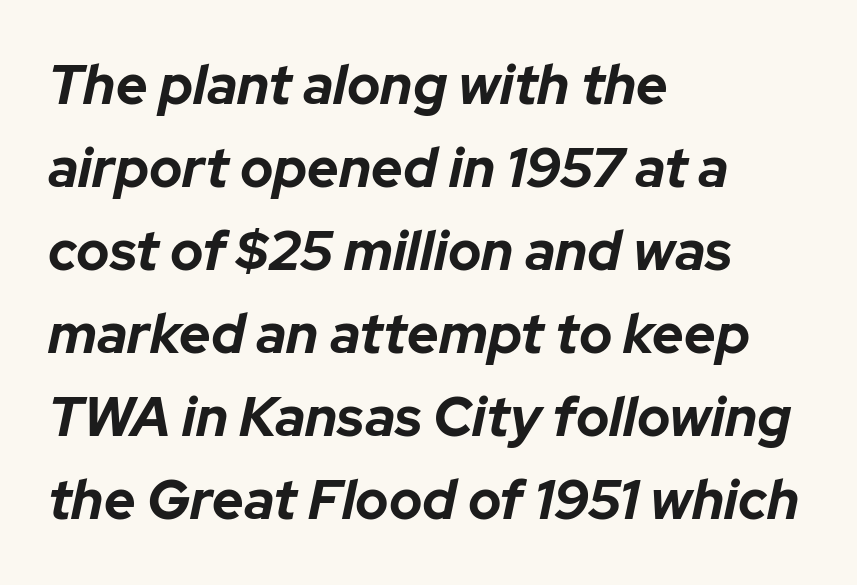
Q: Is the text bold? A: Yes.
Q: Is the text italic (slanted)? A: Yes, it leans right by about 12 degrees.
Q: Is the text underlined? A: No.
Q: How is the paragraph aligned? A: Left-aligned.
Q: Is the spacing between letters normal or unusually wide? A: Normal.
Q: Is the spacing between lines tight, normal or loose? A: Normal.
Q: Width (condensed, normal, or wide)? A: Normal.
Q: Stroke contrast? A: Low.
Q: x-height? A: Medium.
Q: Monospaced? A: No.
